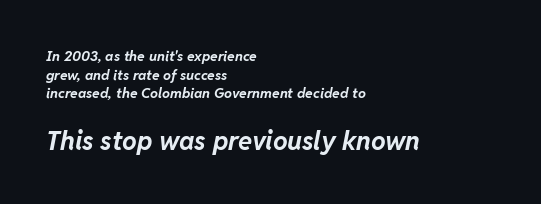
{"italic": "yes", "lean": "right", "slant_degrees": 11, "bold": "yes", "underline": "no", "align": "left", "line_spacing": "normal", "line_spacing_ratio": 1.33, "letter_spacing": "normal", "letter_spacing_em": 0.0, "larger_block": "second", "size_ratio": 1.86, "glyph_px": 26}
